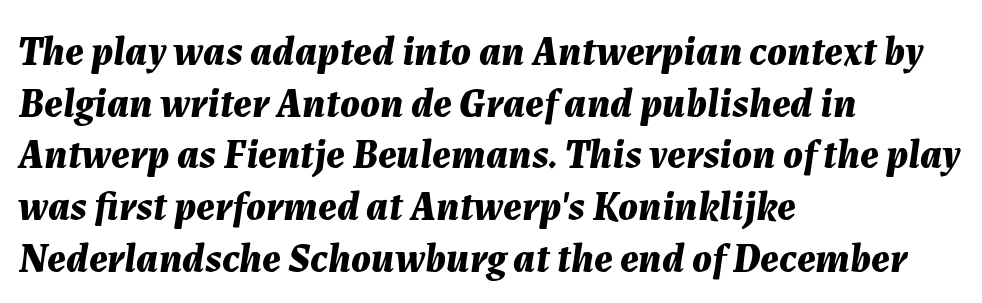
All the whitespace from short lines collects on the right. If you drew a line through each stem, it would be angled. This block has exactly the height ordinary leading produces. Caption: bold face, heavy strokes. Lines of text with bare space underneath.
